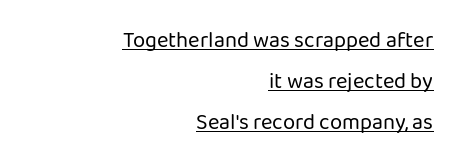
Each word holds together tightly as a unit, with standard inter-letter gaps. Underlining? Definitely there. Is the block centered? No — it sits flush against the right margin. Nothing heavy about these letters — not bold at all.
